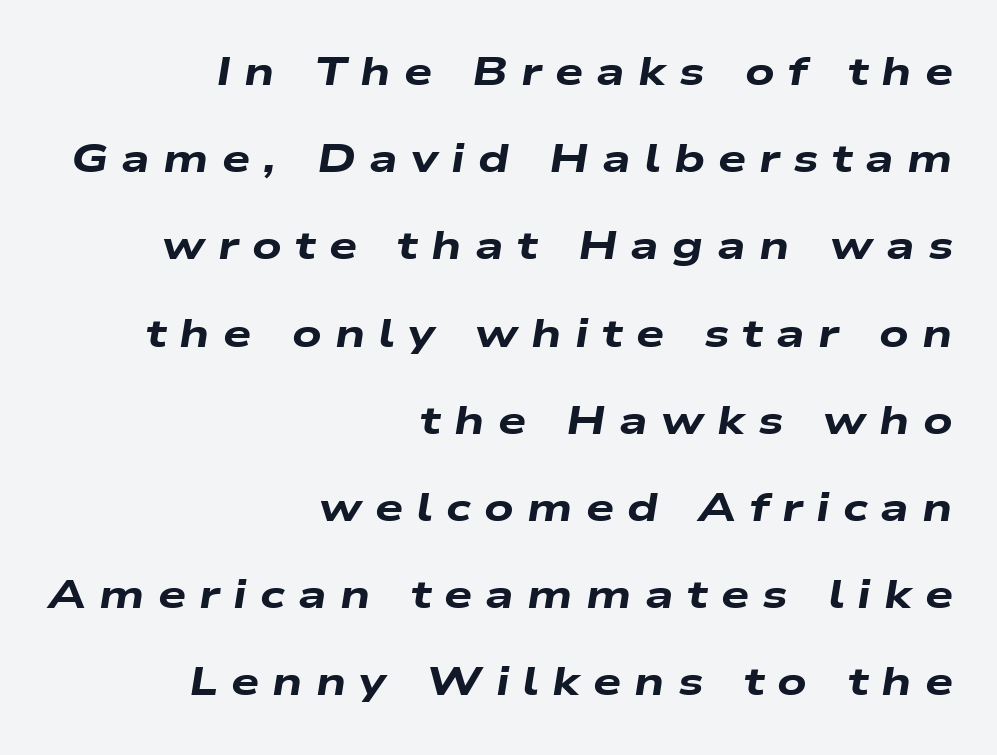
The tracking reads as deliberately expanded to a designer's eye. Characters are canted at an angle relative to the baseline's perpendicular. Where is the straight margin? On the right. The face used here is proportionally spaced, like ordinary book or web type. Loosely led — the rows are spread out. The strokes are fattened all the way to bold.
